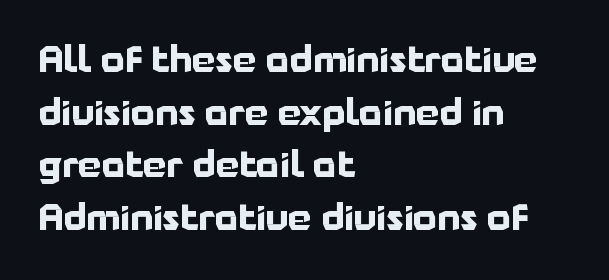
Q: Is the text bold? A: Yes.
Q: Is the text italic (slanted)? A: No, it is upright.
Q: Is the typeface a serif or a sans-serif typeface? A: Sans-serif.
Q: Is the text underlined? A: No.
Q: How is the paragraph aligned? A: Left-aligned.
Q: Is the spacing between letters normal or unusually wide? A: Normal.
Q: Is the spacing between lines tight, normal or loose? A: Normal.
Q: Width (condensed, normal, or wide)? A: Normal.
Q: Stroke contrast? A: Low.
Q: x-height? A: Medium.
Q: Monospaced? A: No.
